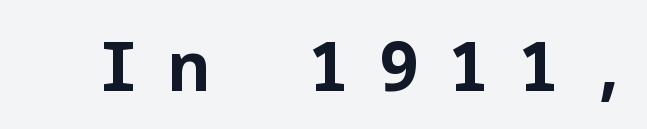
Compared with typical body copy, the letter spacing here is much looser. You'd pick this weight for a headline — it's a proper bold. The type family on display is of the sans-serif kind. Rule under the text: the space is simply empty. The typography opts for an upright posture over an oblique one.
